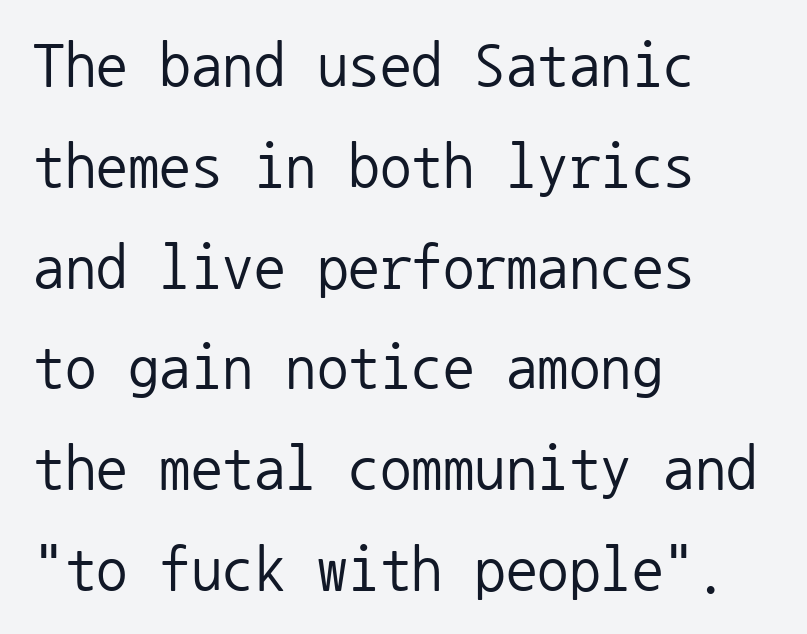
Q: Is the text bold? A: No.
Q: Is the text italic (slanted)? A: No, it is upright.
Q: Is the typeface a serif or a sans-serif typeface? A: Sans-serif.
Q: Is the text underlined? A: No.
Q: How is the paragraph aligned? A: Left-aligned.
Q: Is the spacing between letters normal or unusually wide? A: Normal.
Q: Is the spacing between lines tight, normal or loose? A: Normal.
Q: Width (condensed, normal, or wide)? A: Normal.
Q: Stroke contrast? A: Low.
Q: x-height? A: Medium.
Q: Monospaced? A: Yes.
